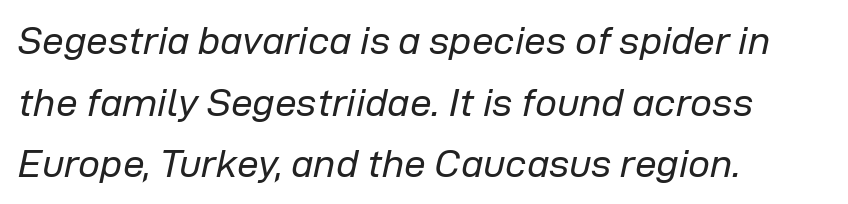
The image shows 39 px regular-weight type, italic (leaning right); set left-aligned, normal line spacing (1.58x), normal letter spacing, not underlined; low stroke contrast and a medium x-height.
